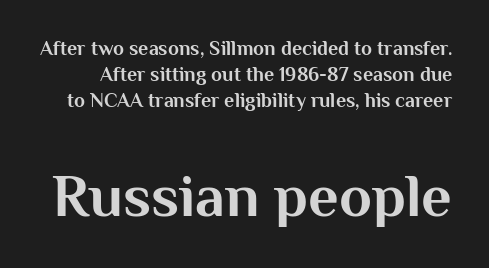
The image shows 60 px bold sans-serif type, upright; set normal line spacing (1.29x), normal letter spacing, not underlined; the second (bottom) block is 3.0x larger; medium stroke contrast and a medium x-height.
